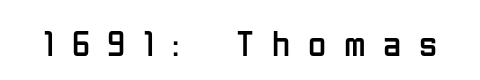
Is this a heavy cut? Hardly; it is regular or lighter. These lines are rendered in a variable-pitch font. Words appear elongated and porous because spacing is wide. A typesetter would mark this as roman, not italic.
